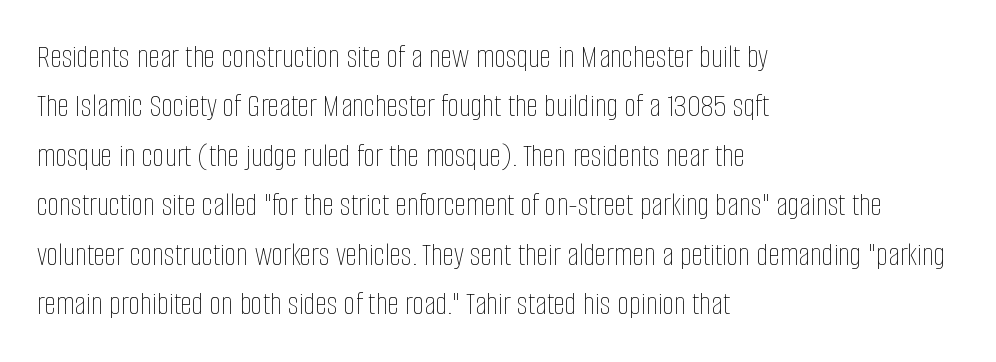
Reading down the column, the eye jumps a familiar distance to each next line. The letters stand straight up with perfectly vertical stems. You could not count columns in this text — the font is proportionally spaced. Each word holds together tightly as a unit, with standard inter-letter gaps. The ragged edge is on the right, which tells us the setting is flush left. The cut favours lightness, reaching ordinary text weight at its darkest.
